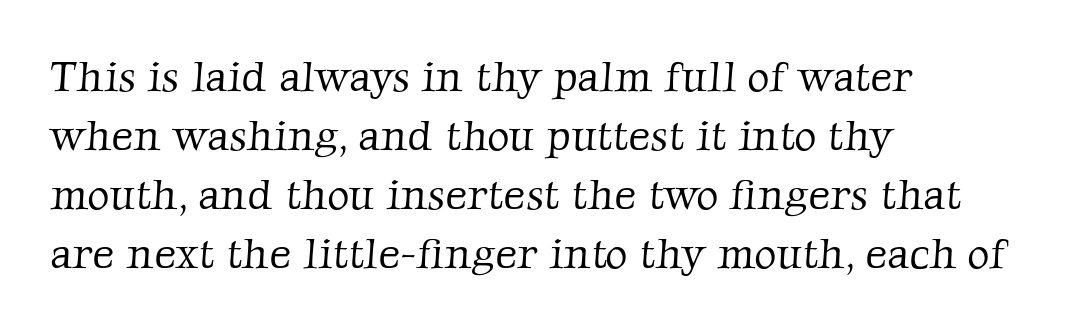
The image shows 43 px light serif type; set left-aligned, normal line spacing (1.37x), normal letter spacing, not underlined; low stroke contrast and a medium x-height.
